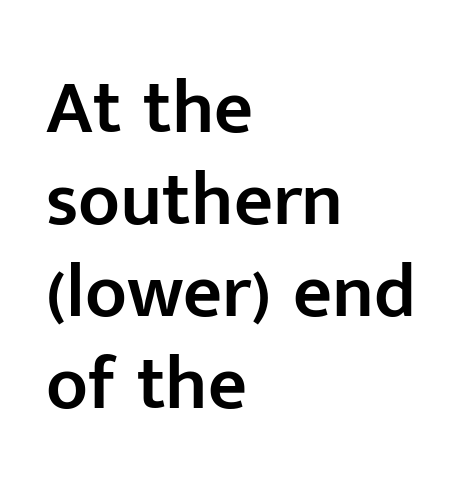
{"serif": "no", "italic": "no", "bold": "semi", "weight": "semibold", "width": "normal", "stroke_contrast": "low", "x_height": "medium", "monospaced": "no", "underline": "no", "align": "left", "line_spacing_ratio": 1.21, "letter_spacing": "normal", "letter_spacing_em": 0.0, "glyph_px": 76}
